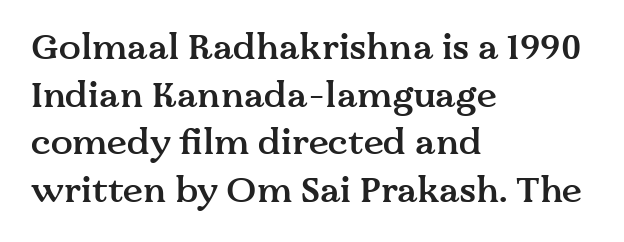
Q: Is the text bold? A: Semi-bold.
Q: Is the text italic (slanted)? A: No, it is upright.
Q: Is the typeface a serif or a sans-serif typeface? A: Serif.
Q: Is the text underlined? A: No.
Q: How is the paragraph aligned? A: Left-aligned.
Q: Is the spacing between letters normal or unusually wide? A: Normal.
Q: Is the spacing between lines tight, normal or loose? A: Normal.
Q: Width (condensed, normal, or wide)? A: Normal.
Q: Stroke contrast? A: Medium.
Q: x-height? A: Medium.
Q: Monospaced? A: No.
